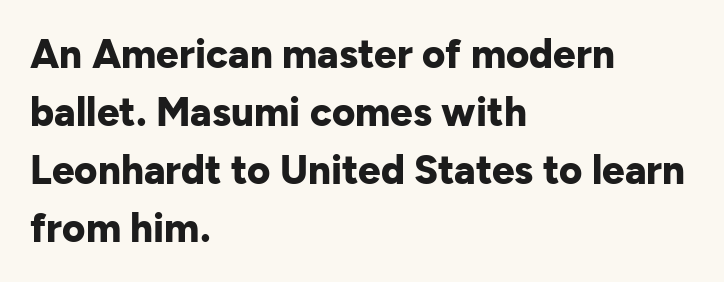
Strong, thick strokes mark this as bold type. A classic flush-left, rag-right setting is used for this passage. Anything drawn beneath the words? Only blank space. The rendering uses a moderate line-height, typical for paragraphs. Stroke terminals: plain, sans-serif.
